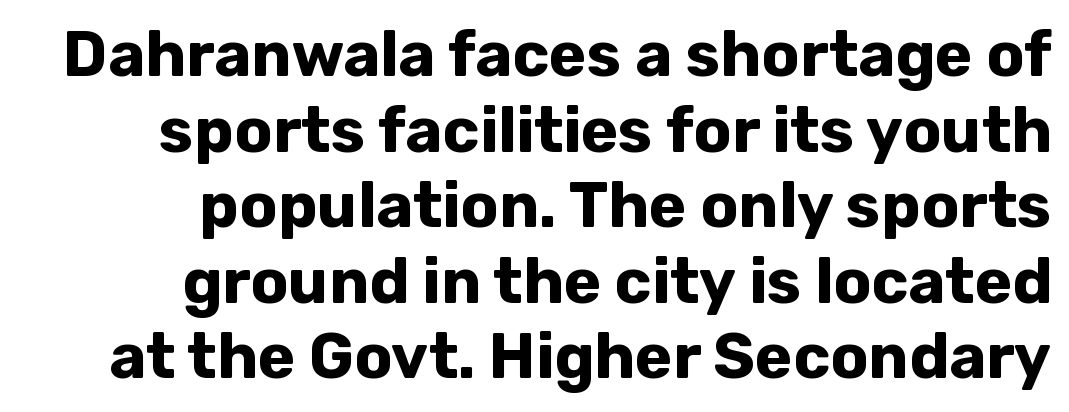
The image shows 63 px bold sans-serif type, upright; set right-aligned, line spacing 1.2x, normal letter spacing, not underlined; low stroke contrast and a medium x-height.
